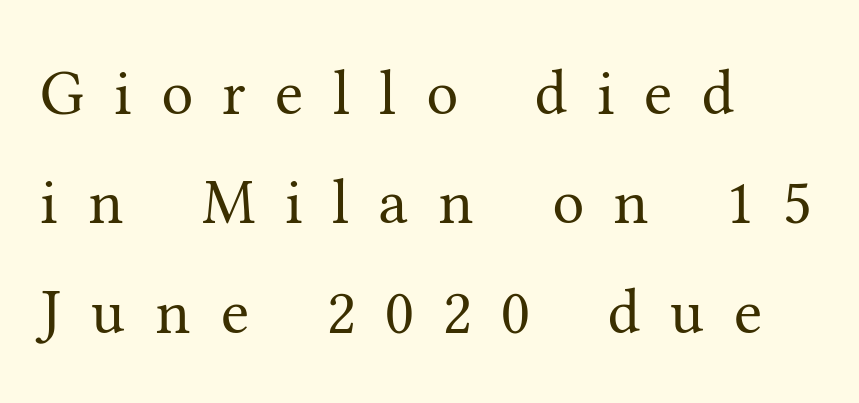
{"serif": "yes", "italic": "no", "bold": "no", "weight": "regular", "width": "normal", "stroke_contrast": "medium", "x_height": "medium", "monospaced": "no", "underline": "no", "align": "left", "line_spacing_ratio": 1.71, "letter_spacing": "wide", "letter_spacing_em": 0.46, "glyph_px": 64}
